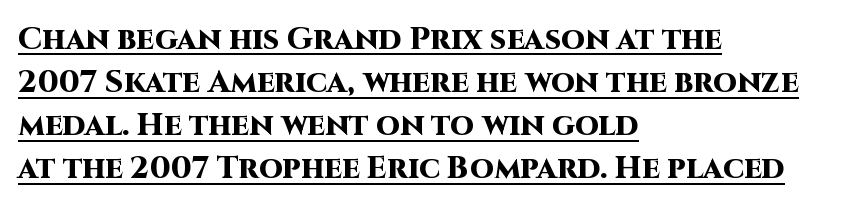
Q: Is the text bold? A: Yes.
Q: Is the text italic (slanted)? A: No, it is upright.
Q: Is the typeface a serif or a sans-serif typeface? A: Sans-serif.
Q: Is the text underlined? A: Yes.
Q: How is the paragraph aligned? A: Left-aligned.
Q: Is the spacing between letters normal or unusually wide? A: Normal.
Q: Is the spacing between lines tight, normal or loose? A: Normal.
Q: Width (condensed, normal, or wide)? A: Normal.
Q: Stroke contrast? A: High.
Q: x-height? A: Large.
Q: Monospaced? A: No.
